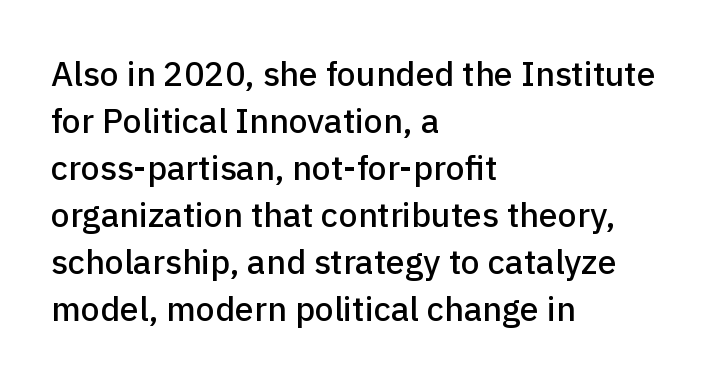
The image shows 34 px sans-serif type, upright; set left-aligned, normal line spacing (1.38x), normal letter spacing, not underlined; low stroke contrast and a medium x-height.
